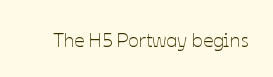
Posture: upright roman. Short note: letters normally spaced. The weight would be labelled regular, book, light, or lighter still. Lines of text with bare space underneath.
